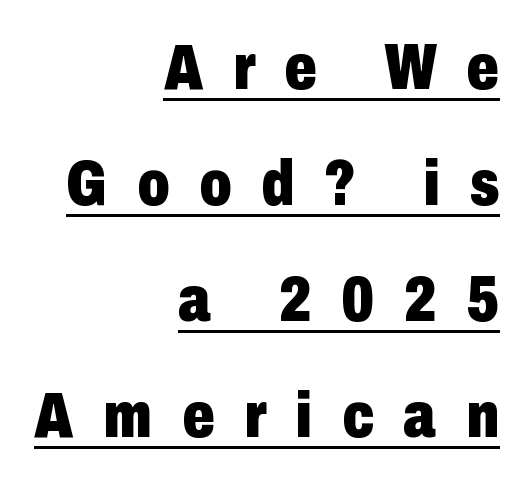
In terms of posture, this sample is upright. Look at the tracking — it's clearly loosened, letters drifting apart. Looks like regular typesetting: each glyph gets only the width it needs. Somebody hit Ctrl+U on this one — the words are underlined.
